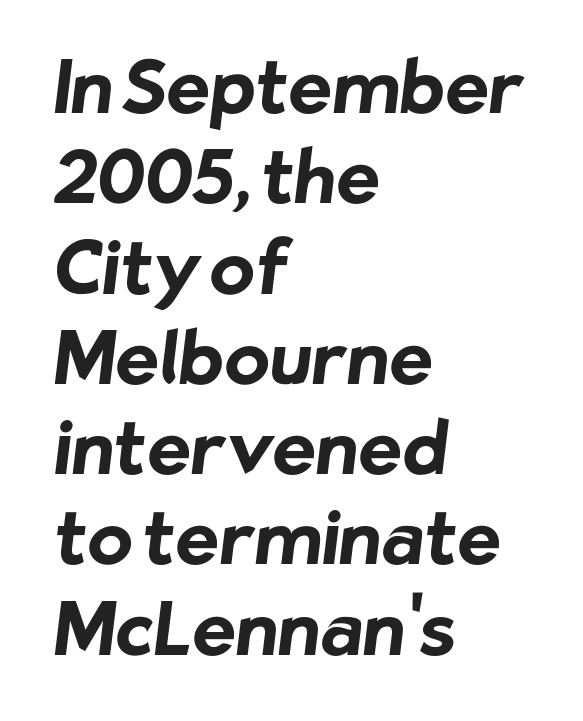
Typographically, this falls in the sans-serif category. Do the characters align in a grid? No, the font is proportional. Chunky letters — that's bold for sure. What stands out about the letter spacing? Nothing — it is the standard amount.
